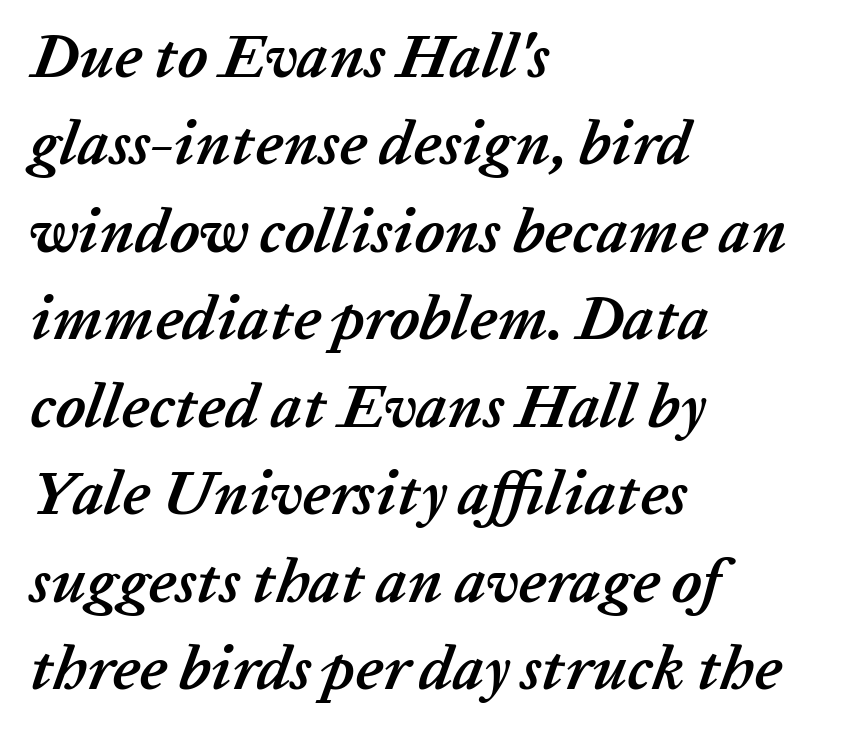
The image shows 62 px semibold type, italic (leaning right); set left-aligned, normal line spacing (1.41x), normal letter spacing, not underlined; low stroke contrast and a medium x-height.
